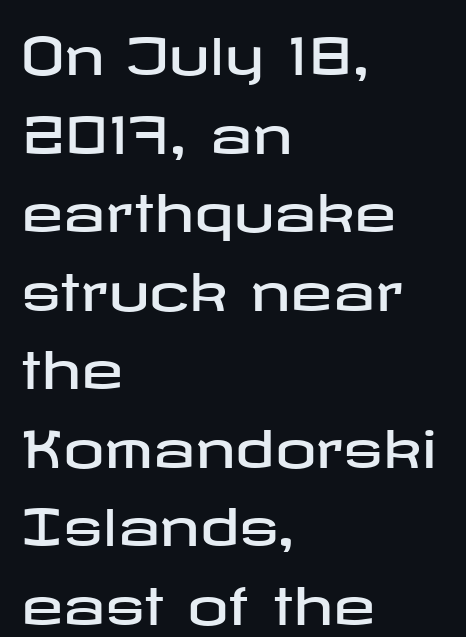
Q: Is the text italic (slanted)? A: No, it is upright.
Q: Is the typeface a serif or a sans-serif typeface? A: Sans-serif.
Q: Is the text underlined? A: No.
Q: How is the paragraph aligned? A: Left-aligned.
Q: Is the spacing between letters normal or unusually wide? A: Normal.
Q: Is the spacing between lines tight, normal or loose? A: Normal.
Q: Width (condensed, normal, or wide)? A: Wide.
Q: Stroke contrast? A: Low.
Q: x-height? A: Medium.
